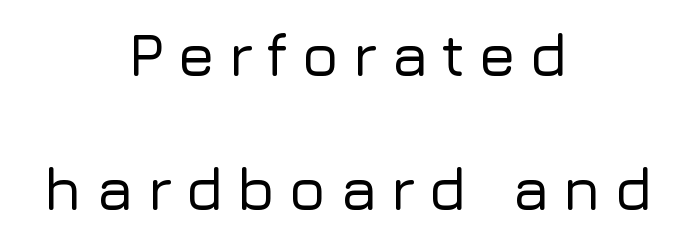
Whoever set this chose breathing room over compactness in the vertical rhythm. The area under the type is left untouched. Horizontally, the lines are justified to the midpoint only. The passage shown has open, widely tracked lettering throughout. Unlike italic type, these characters show no tilt at all.
